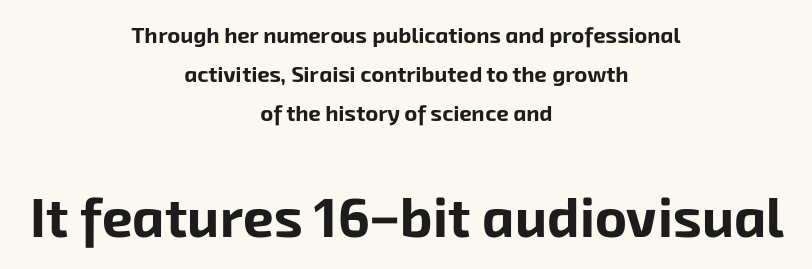
I'd describe the lettering as bold — thick and assertive. Does the bottom block carry the larger type? Yes, it does. The gaps between neighbouring characters are ordinary and unremarkable. These lines are rendered in a variable-pitch font. Anything drawn beneath the words? Only blank space. Examine the stroke ends and you'll find no serifs.
